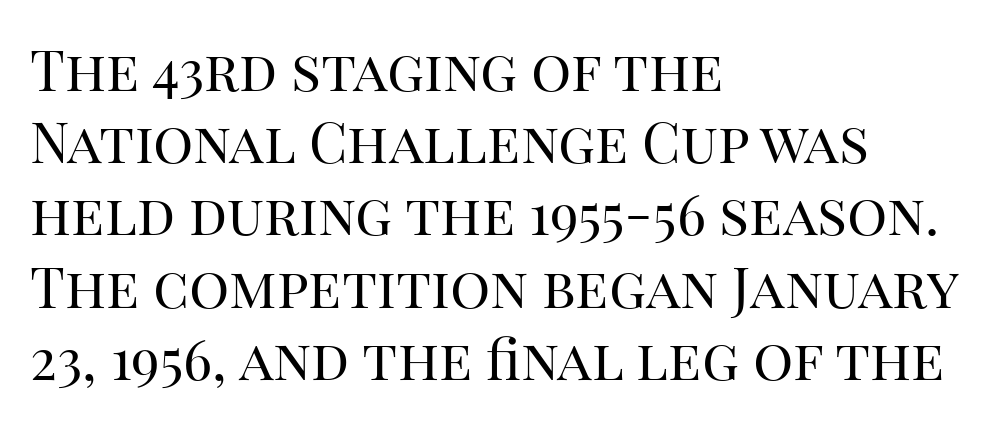
Q: Is the text bold? A: No.
Q: Is the text italic (slanted)? A: No, it is upright.
Q: Is the typeface a serif or a sans-serif typeface? A: Serif.
Q: Is the text underlined? A: No.
Q: How is the paragraph aligned? A: Left-aligned.
Q: Is the spacing between letters normal or unusually wide? A: Normal.
Q: Is the spacing between lines tight, normal or loose? A: Normal.
Q: Width (condensed, normal, or wide)? A: Normal.
Q: Stroke contrast? A: High.
Q: x-height? A: Large.
Q: Monospaced? A: No.
